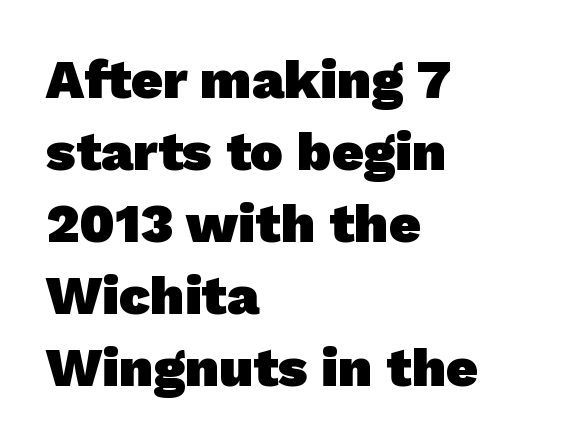
Q: Is the text bold? A: Yes.
Q: Is the typeface a serif or a sans-serif typeface? A: Sans-serif.
Q: Is the text underlined? A: No.
Q: How is the paragraph aligned? A: Left-aligned.
Q: Is the spacing between letters normal or unusually wide? A: Normal.
Q: Is the spacing between lines tight, normal or loose? A: Normal.
Q: Width (condensed, normal, or wide)? A: Normal.
Q: Stroke contrast? A: Low.
Q: x-height? A: Medium.
Q: Monospaced? A: No.
